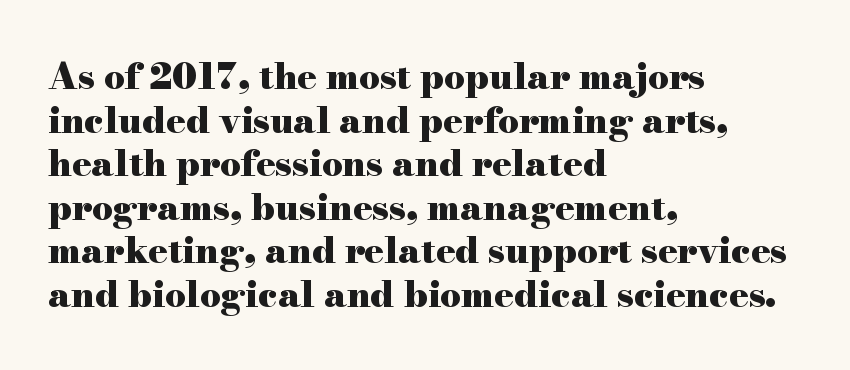
{"serif": "yes", "italic": "no", "bold": "yes", "weight": "heavy", "width": "wide", "stroke_contrast": "high", "x_height": "small", "monospaced": "no", "underline": "no", "align": "left", "line_spacing_ratio": 1.21, "letter_spacing": "normal", "letter_spacing_em": 0.0, "glyph_px": 36}
